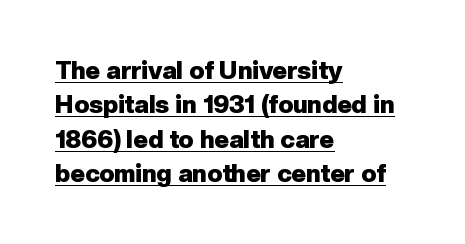
The image shows 25 px bold type, upright; set left-aligned, normal line spacing (1.38x), normal letter spacing, underlined.
